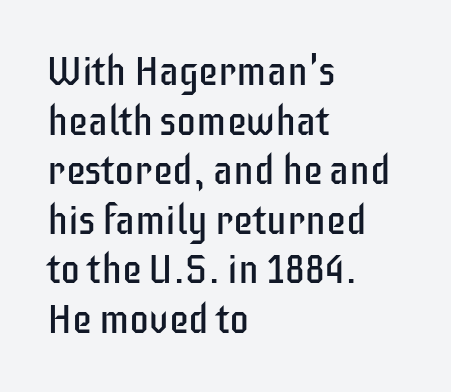
{"serif": "no", "italic": "no", "bold": "no", "weight": "regular", "width": "condensed", "stroke_contrast": "low", "x_height": "large", "monospaced": "no", "underline": "no", "align": "left", "line_spacing_ratio": 1.24, "letter_spacing": "normal", "letter_spacing_em": 0.0, "glyph_px": 40}
